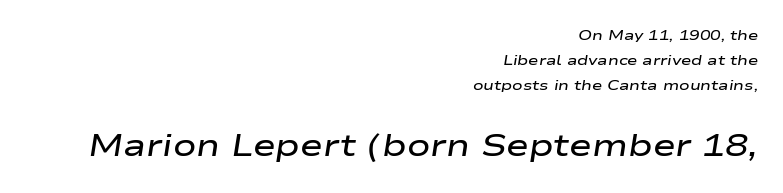
Rule under the text: the space is simply empty. Short note: letters normally spaced. Right-aligned paragraph, ragged on the left. The face used here is a semibold: visibly heavier than regular, lighter than bold. Character size in the trailing block exceeds that of the leading block. Do the characters align in a grid? No, the font is proportional.
